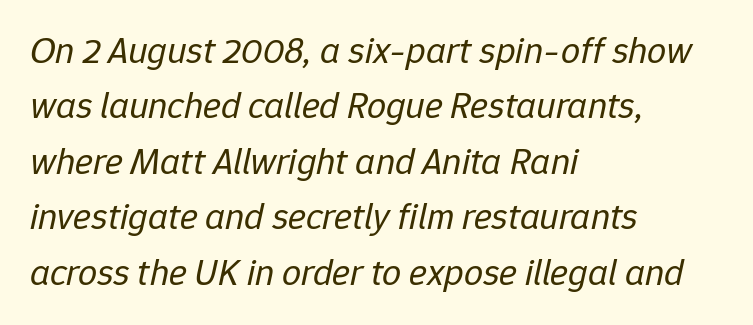
The lines sit at an ordinary, default distance from one another. This sample uses plain, unmodified letter spacing. Each letter keeps its own natural width here, so spacing adapts to shape. No chunkiness to these letters — they're not bold. The words here are not underlined.
